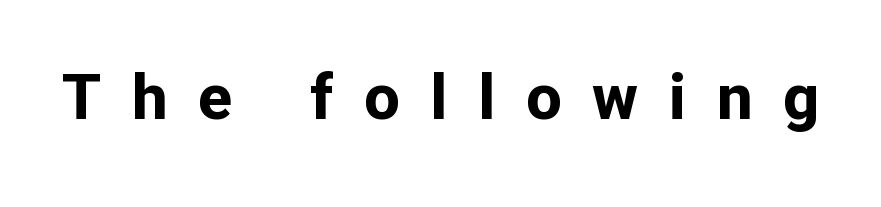
Notice how thick the strokes are: this is what a full bold looks like. Glyph-to-glyph distance is far greater than everyday printed text. Designer's note — italics off, roman on. Type without underlining.
